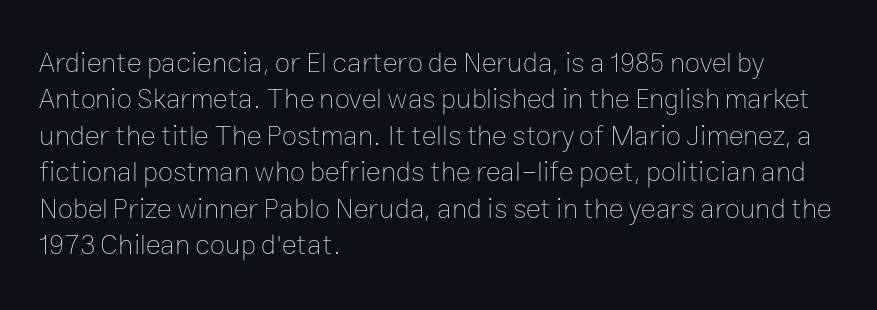
Caption: face not bold, strokes unweighted. What's the leading like? Ordinary, nothing unusual. Anything drawn beneath the words? Only blank space. Short note: letters normally spaced. The face used here is proportionally spaced, like ordinary book or web type. The paragraph shown leans on its left margin.
